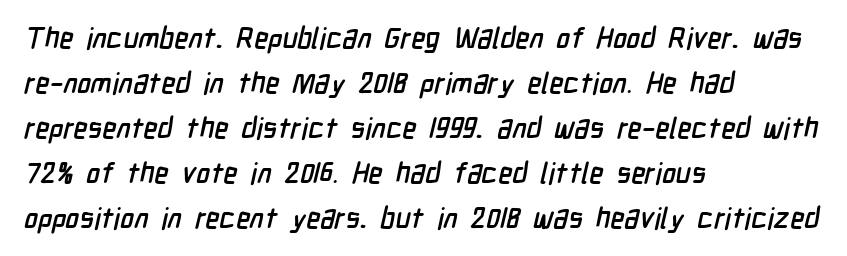
Standard letterfit; no display-style spreading of the glyphs. Every row of glyphs begins at an identical x-position on the left. Examine the stroke ends and you'll find no serifs. A typesetter would call this proportional, since set widths differ per character. These lines sit exactly where default settings would place them. Glance below the letters and you will spot only blank space.
